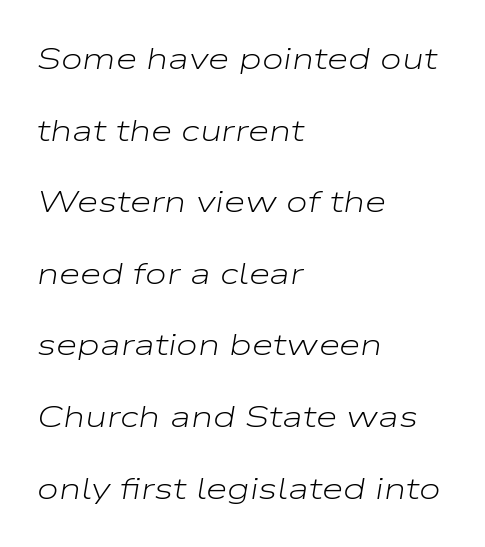
The face used here has a pronounced slope to its letters. Notice how the passage keeps a crisp vertical edge on the left only. The line texture is even and compact thanks to regular tracking. Unbolded letterforms with no extra heft. Line spacing here is loose. The string is rendered with underlining switched off.
